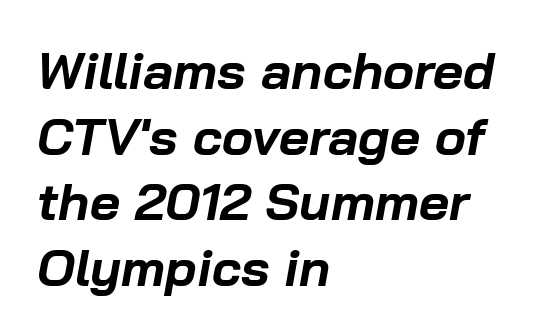
The rendering anchors every line to the left-hand side. Do the characters align in a grid? No, the font is proportional. There's an unmistakable incline to the writing here. Default kerning and tracking; the words read as compact shapes. The space directly below the letters is spotless. Is there much room between lines? A standard amount, neither cramped nor airy.
